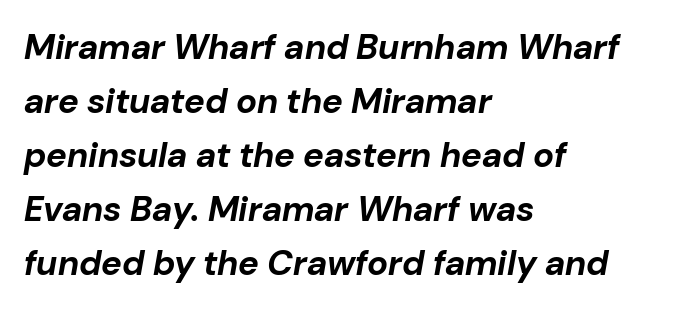
The image shows 35 px bold type, italic (leaning right); set left-aligned, normal line spacing (1.54x), normal letter spacing, not underlined; low stroke contrast and a medium x-height.
